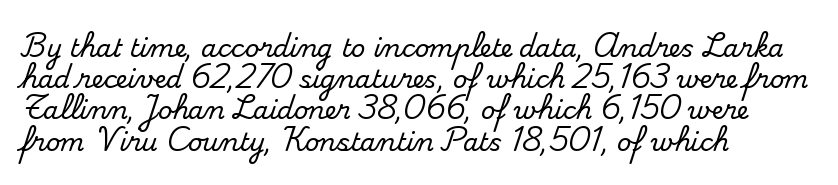
{"underline": "no", "align": "left", "line_spacing": "normal", "line_spacing_ratio": 1.25, "letter_spacing": "normal", "letter_spacing_em": 0.0, "glyph_px": 25}
